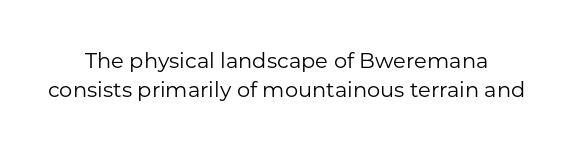
Nothing heavy about these letters — not bold at all. A typesetter would call this leading conventional body-copy spacing. Glyph-to-glyph distance matches everyday printed text. The lettering stays uniformly vertical, giving the passage a roman look. The passage shown is not underscored anywhere.
